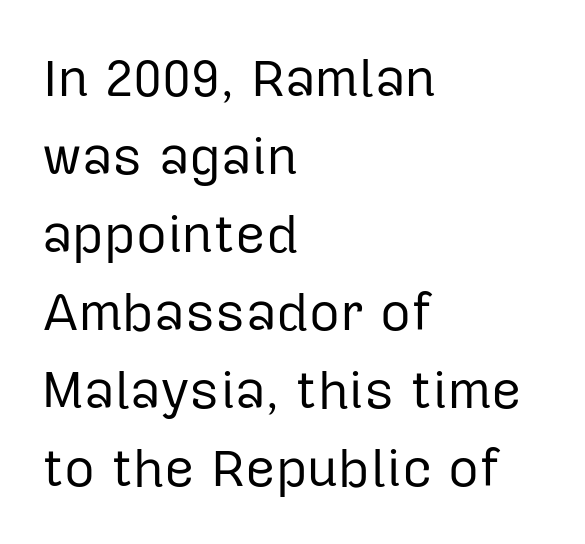
Q: Is the text bold? A: No.
Q: Is the text italic (slanted)? A: No, it is upright.
Q: Is the typeface a serif or a sans-serif typeface? A: Sans-serif.
Q: Is the text underlined? A: No.
Q: How is the paragraph aligned? A: Left-aligned.
Q: Is the spacing between letters normal or unusually wide? A: Normal.
Q: Is the spacing between lines tight, normal or loose? A: Normal.
Q: Width (condensed, normal, or wide)? A: Normal.
Q: Stroke contrast? A: Low.
Q: x-height? A: Medium.
Q: Monospaced? A: No.
